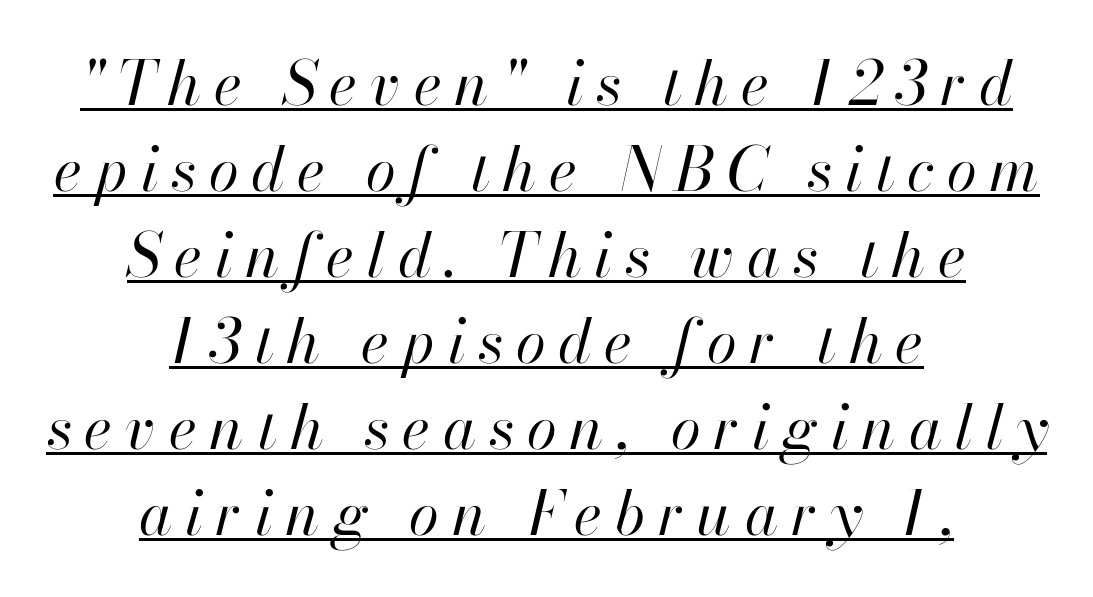
The image shows 61 px regular-weight type, italic (leaning right); set centered, normal line spacing (1.41x), unusually wide letter spacing (+0.21 em), underlined; high stroke contrast and a small x-height.
